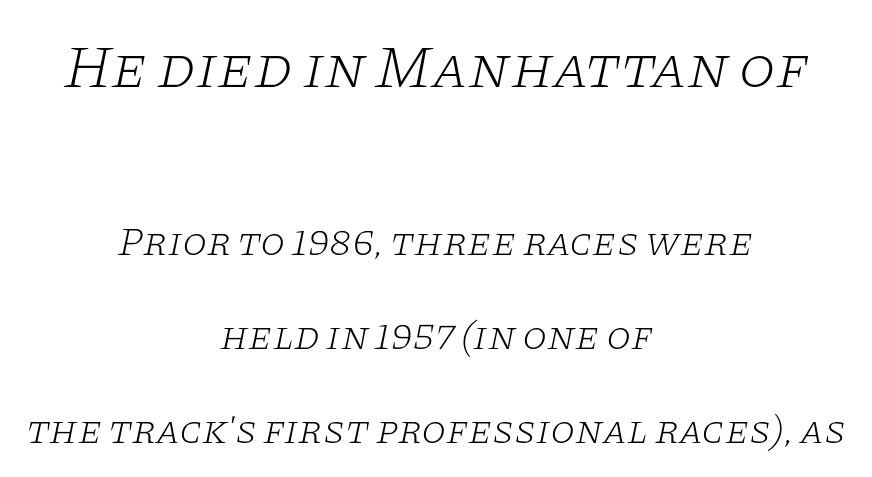
One-word summary of the alignment: center. Underline: absent. Stroke terminals: seriffed. The emphasis by scale lands on block number one, above. No extra ink here — the face is not bold.
